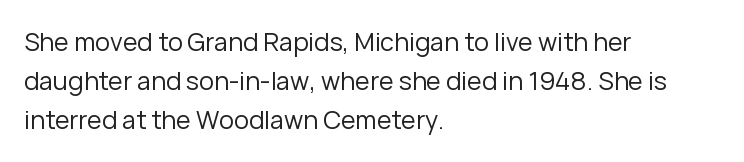
The image shows 25 px text type, upright; set left-aligned, normal line spacing (1.57x), normal letter spacing, not underlined.
